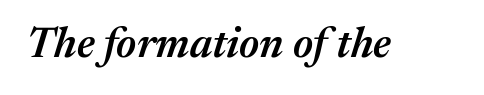
Firm but not heavy-handed strokes: this text is semibold. These lines keep a tight, regular rhythm from letter to letter. An italicized treatment has been applied to the whole sample. The gap between lines stays unmarked. Do the characters align in a grid? No, the font is proportional.
